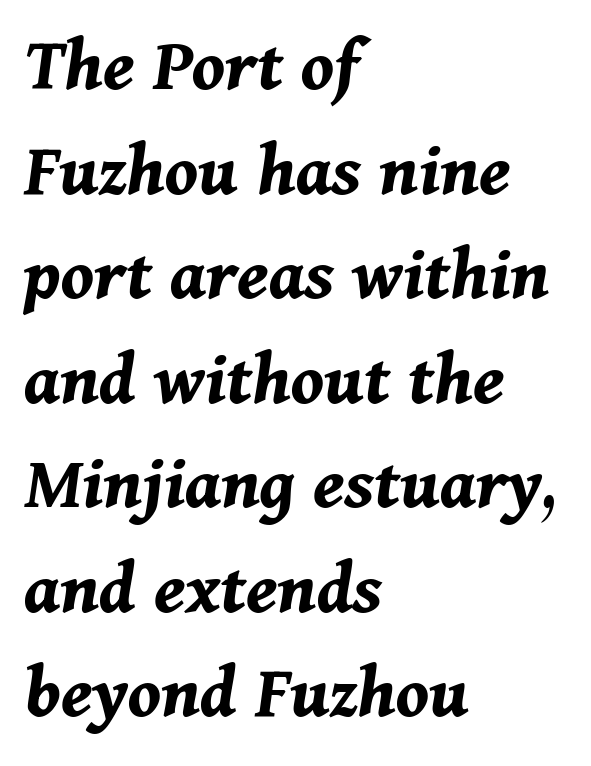
Horizontal bands of white between lines are of average thickness. Is the type slanted? Yes — the strokes lean at a clear angle. Caption: standard tracking, unaltered. Is the type bold? Yes — the strokes are clearly thick and heavy.
